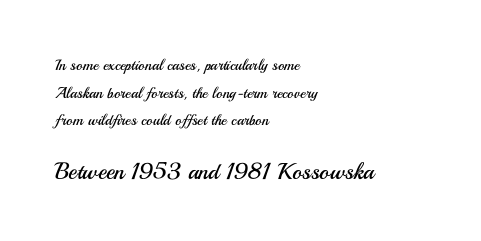
Letters rest on an invisible, unmarked baseline. If you squint, the bottom block still reads clearly — it's the larger of the two. Students, note that the glyphs here touch the page at normal intervals. One-word summary of the alignment: left.
